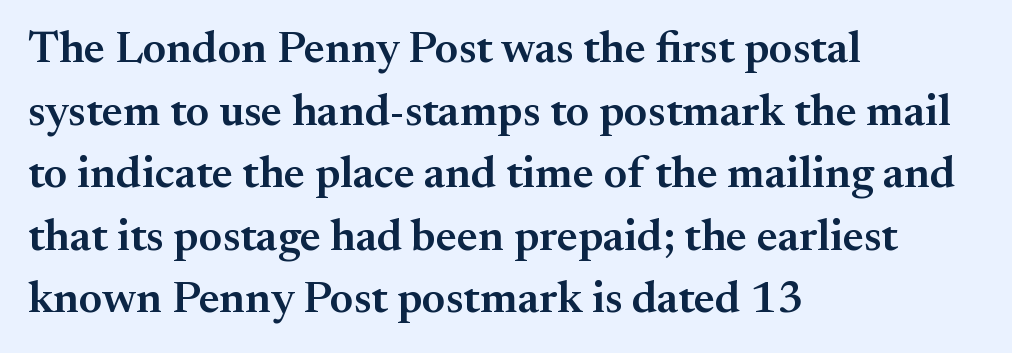
The image shows 45 px semibold serif type, upright; set left-aligned, normal line spacing (1.39x), normal letter spacing, not underlined; medium stroke contrast and a small x-height.
